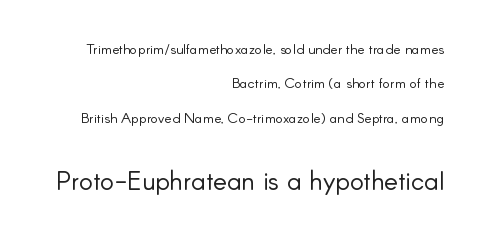
{"italic": "no", "bold": "no", "underline": "no", "align": "right", "line_spacing": "loose", "line_spacing_ratio": 2.45, "letter_spacing": "normal", "letter_spacing_em": 0.0, "larger_block": "second", "size_ratio": 1.86, "glyph_px": 26}
